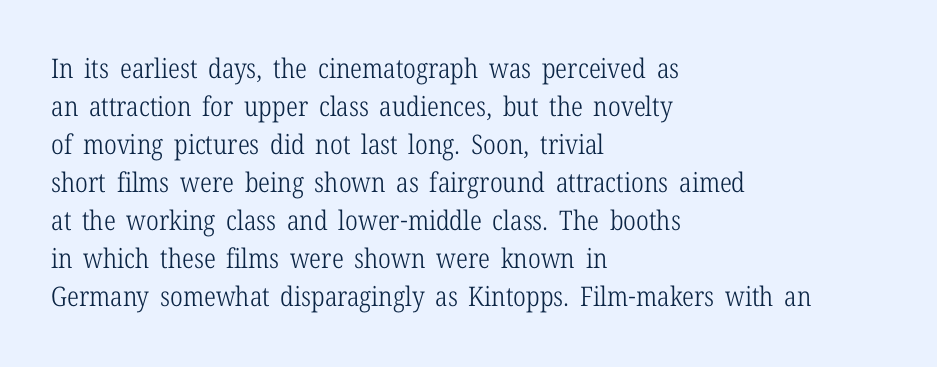
The designer left line spacing at the default. A classic flush-left, rag-right setting is used for this passage. The font sits on the lighter half of the weight spectrum, regular included. The letters stand straight up with perfectly vertical stems. No word sits above an underline.
